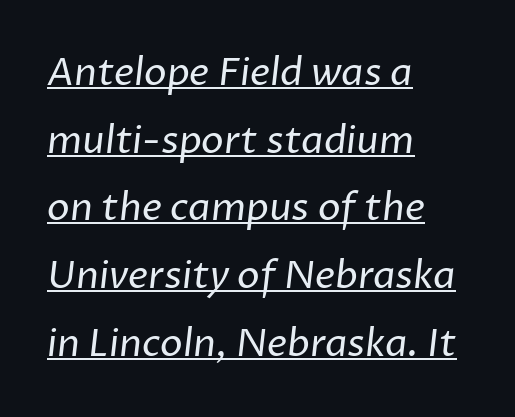
{"serif": "no", "bold": "no", "weight": "regular", "width": "normal", "stroke_contrast": "low", "x_height": "medium", "monospaced": "no", "underline": "yes", "align": "left", "line_spacing_ratio": 1.78, "letter_spacing": "normal", "letter_spacing_em": 0.0, "glyph_px": 38}
